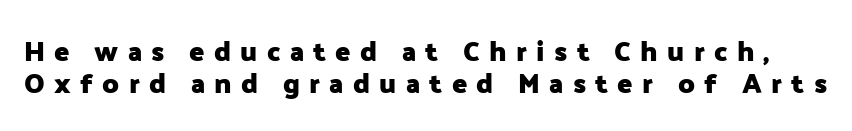
Q: Is the text bold? A: Yes.
Q: Is the text italic (slanted)? A: No, it is upright.
Q: Is the typeface a serif or a sans-serif typeface? A: Sans-serif.
Q: Is the text underlined? A: No.
Q: Is the spacing between letters normal or unusually wide? A: Unusually wide.
Q: Is the spacing between lines tight, normal or loose? A: Tight.
Q: Width (condensed, normal, or wide)? A: Normal.
Q: Stroke contrast? A: Low.
Q: x-height? A: Medium.
Q: Monospaced? A: No.
